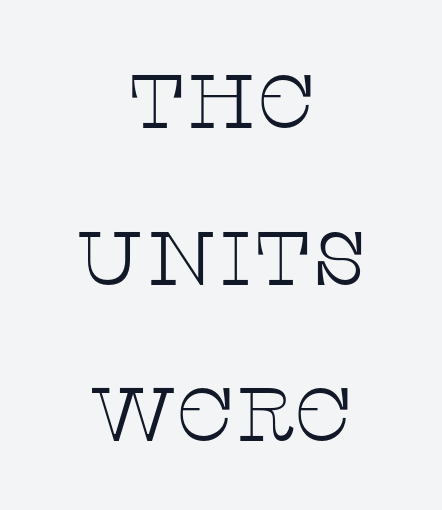
You could call the tracking neutral — neither tight nor loose. Unbolded letterforms with no extra heft. The paragraph shown floats in the horizontal middle. The axis of the letterforms is exactly vertical.
